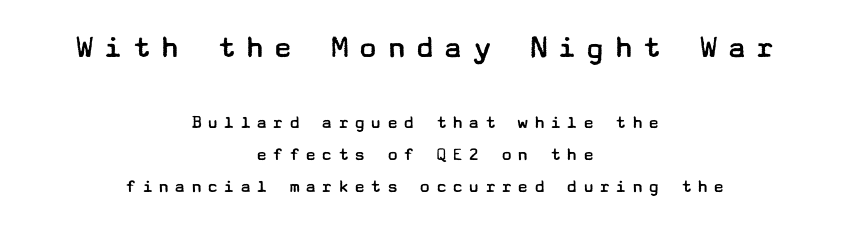
The image shows 33 px regular-weight, wide sans-serif type, upright; set centered, normal line spacing (1.69x), unusually wide letter spacing (+0.26 em), not underlined; the first (top) block is 1.74x larger; low stroke contrast and a medium x-height.
